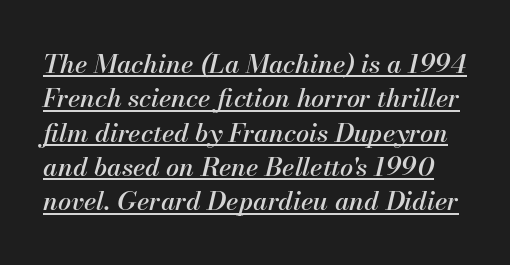
This rendering leaves character spacing at its baseline value. The whole block is typeset with a tilt. Check the space under the baseline: a stroke is drawn there. Regarding leading, the lines here are spaced in the standard way.
